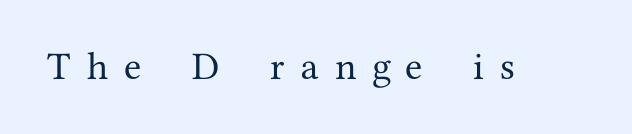
The line texture is sparse and dotted thanks to wide tracking. The words here are not underlined. Varying glyph widths throughout — classic text-font behaviour. Every stem runs plumb, perpendicular to the baseline. The letters carry serifs — small finishing strokes at the ends of their stems.
